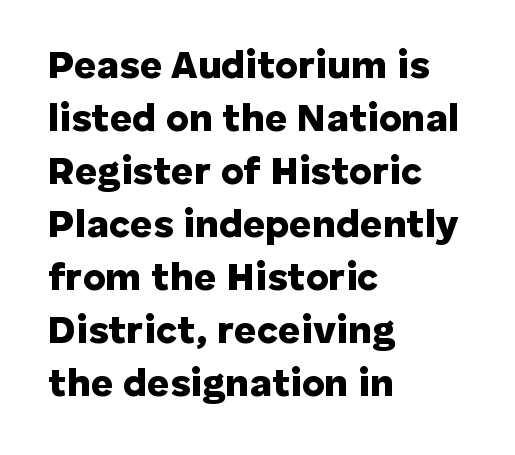
Q: Is the text bold? A: Yes.
Q: Is the text italic (slanted)? A: No, it is upright.
Q: Is the typeface a serif or a sans-serif typeface? A: Sans-serif.
Q: Is the text underlined? A: No.
Q: How is the paragraph aligned? A: Left-aligned.
Q: Is the spacing between letters normal or unusually wide? A: Normal.
Q: Is the spacing between lines tight, normal or loose? A: Normal.
Q: Width (condensed, normal, or wide)? A: Normal.
Q: Stroke contrast? A: Low.
Q: x-height? A: Medium.
Q: Monospaced? A: No.
